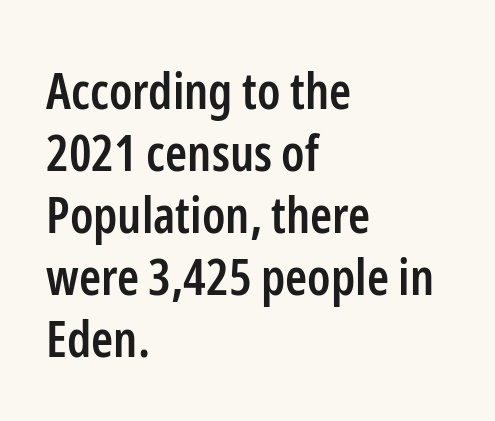
The image shows 50 px semibold, condensed sans-serif type, upright; set left-aligned, line spacing 1.24x, normal letter spacing, not underlined; low stroke contrast and a medium x-height.
